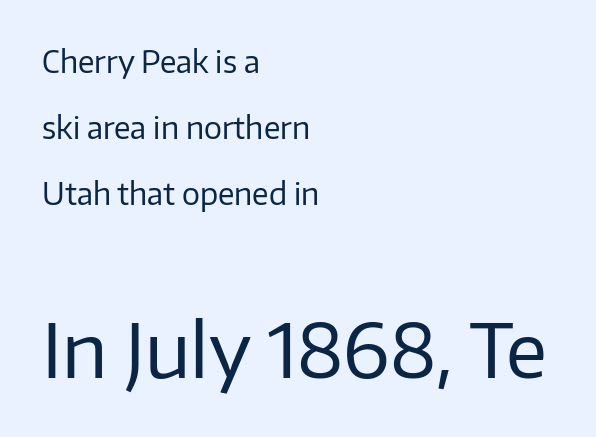
Ascenders rise straight up at ninety degrees. The line texture is even and compact thanks to regular tracking. These lines stack with their left ends in a neat column. Rows of type keep a wide berth in the vertical direction. Vertical stems look standard width or narrower in stroke. The typeface chosen for these lines omits serifs.
